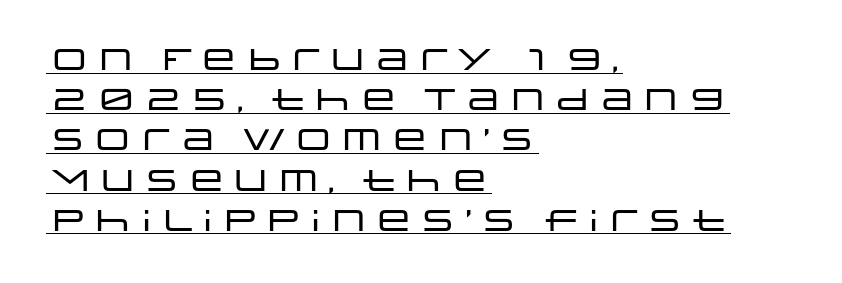
Look at the bottom of the vertical strokes: they stop flat, with no serifs. The specimen reads as upright at a glance. Underlined type. Alignment: flush left. Normally led — the rows are evenly, conventionally spaced. You could not count columns in this text — the font is proportionally spaced.
